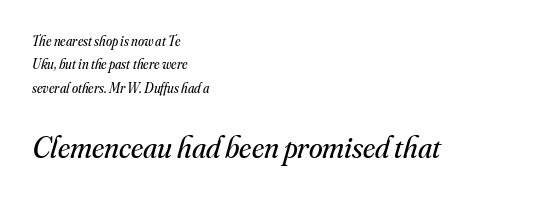
The image shows 31 px regular-weight serif type, italic (leaning right); set left-aligned, normal line spacing (1.67x), normal letter spacing, not underlined; the second (bottom) block is 2.21x larger; medium stroke contrast and a small x-height.
